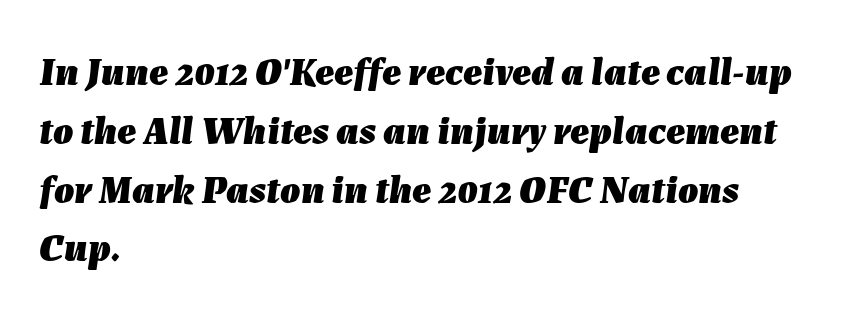
{"italic": "yes", "lean": "right", "slant_degrees": 7, "bold": "yes", "weight": "heavy", "width": "normal", "stroke_contrast": "low", "x_height": "medium", "monospaced": "no", "underline": "no", "align": "left", "line_spacing": "normal", "line_spacing_ratio": 1.47, "letter_spacing": "normal", "letter_spacing_em": 0.0, "glyph_px": 40}
